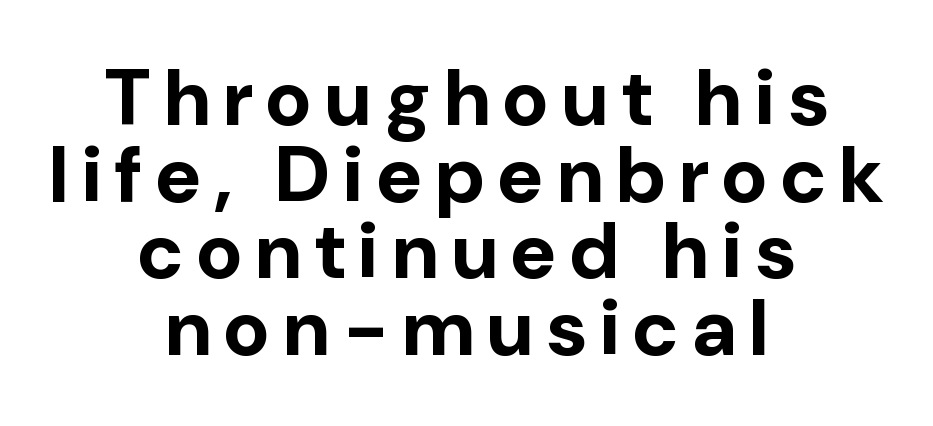
Descenders are the only things crossing below the line. Do the characters align in a grid? No, the font is proportional. If you measured baseline to baseline, you'd find a short distance. This sample is center-justified, so both line endings float freely.
